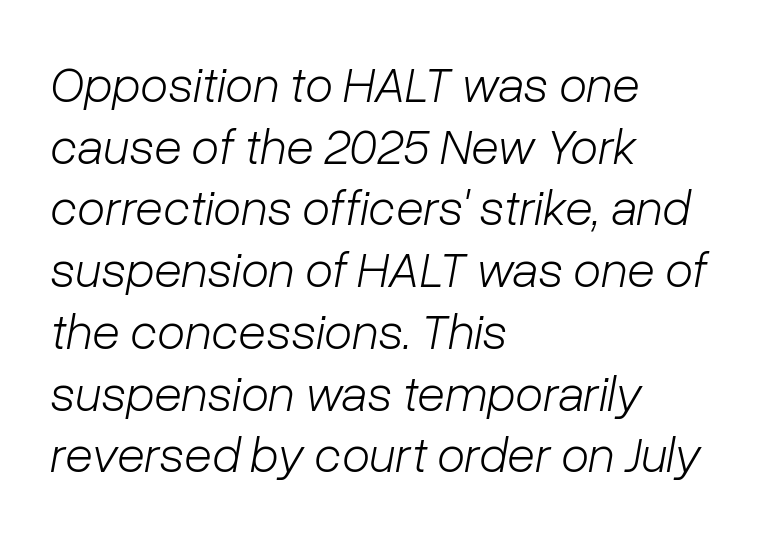
Observe the lean: these are italic letterforms. The letters advance in unequal steps, a hallmark of proportional type. Reading down the block, your eye returns to a fixed left position each line. Descenders are the only things crossing below the line. These lines keep a tight, regular rhythm from letter to letter. No heavy texture on the line: the type isn't bold.
